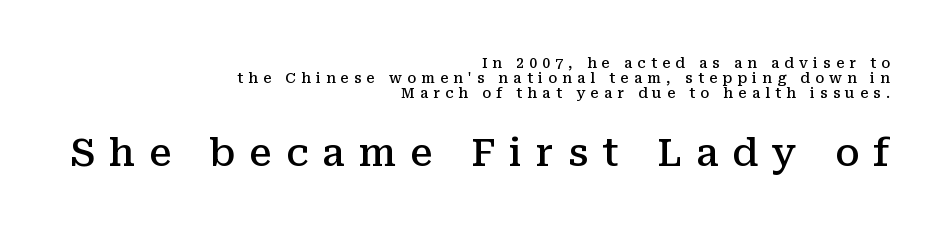
Q: Is the text bold? A: Semi-bold.
Q: Is the text italic (slanted)? A: No, it is upright.
Q: Is the typeface a serif or a sans-serif typeface? A: Serif.
Q: Is the text underlined? A: No.
Q: How is the paragraph aligned? A: Right-aligned.
Q: Is the spacing between letters normal or unusually wide? A: Unusually wide.
Q: Is the spacing between lines tight, normal or loose? A: Tight.
Q: Which block of text is set in a larger size, the first (top) or the second (bottom)? A: The second (bottom) one.
Q: Width (condensed, normal, or wide)? A: Normal.
Q: Stroke contrast? A: Medium.
Q: x-height? A: Medium.
Q: Monospaced? A: No.
